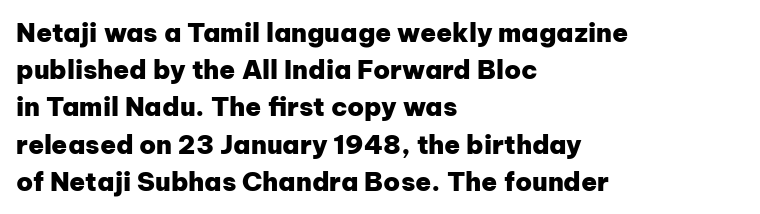
The image shows 26 px bold type, upright; set left-aligned, normal line spacing (1.43x), normal letter spacing, not underlined.
